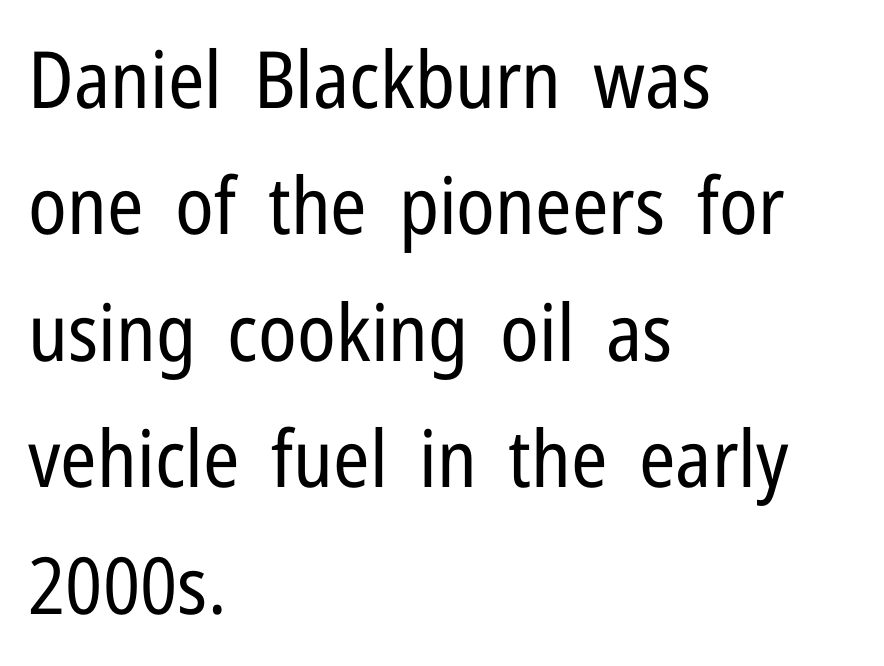
{"serif": "no", "italic": "no", "bold": "no", "weight": "regular", "width": "condensed", "stroke_contrast": "low", "x_height": "medium", "monospaced": "no", "underline": "no", "align": "left", "line_spacing": "normal", "line_spacing_ratio": 1.6, "letter_spacing": "normal", "letter_spacing_em": 0.0, "glyph_px": 79}
